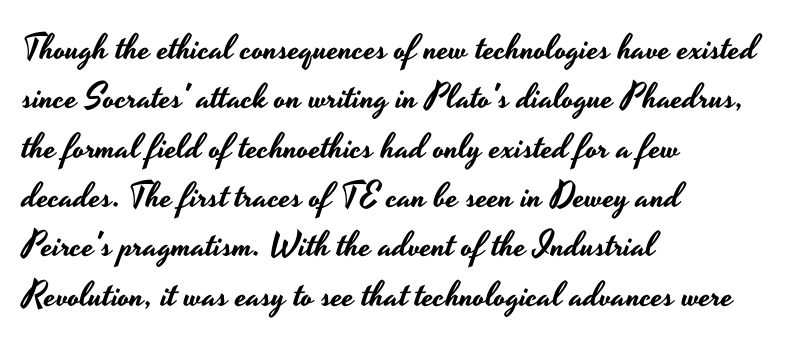
The image shows 35 px wide sans-serif type; set left-aligned, normal line spacing (1.41x), normal letter spacing, not underlined; low stroke contrast and a small x-height.
